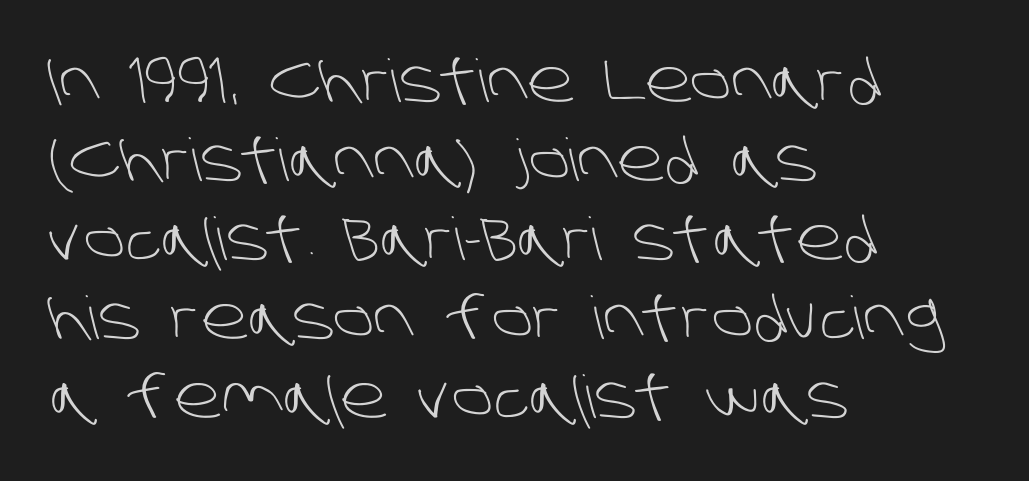
The image shows 59 px light sans-serif type; set left-aligned, normal line spacing (1.34x), normal letter spacing, not underlined; low stroke contrast and a large x-height.
